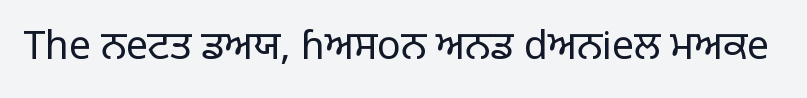
Q: Is the text bold? A: No.
Q: Is the text italic (slanted)? A: No, it is upright.
Q: Is the typeface a serif or a sans-serif typeface? A: Sans-serif.
Q: Is the text underlined? A: No.
Q: Is the spacing between letters normal or unusually wide? A: Normal.
Q: Width (condensed, normal, or wide)? A: Normal.
Q: Stroke contrast? A: Low.
Q: x-height? A: Large.
Q: Monospaced? A: No.
